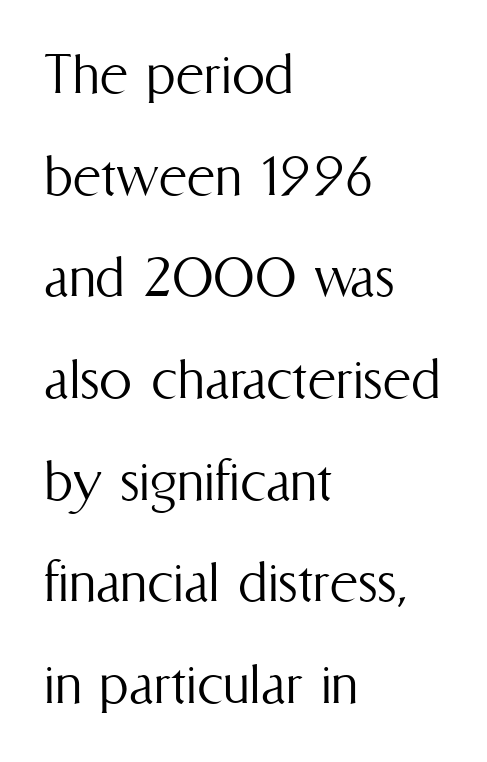
{"italic": "no", "bold": "no", "weight": "light", "width": "condensed", "stroke_contrast": "medium", "x_height": "medium", "monospaced": "no", "underline": "no", "align": "left", "line_spacing": "normal", "line_spacing_ratio": 1.54, "letter_spacing": "normal", "letter_spacing_em": 0.0, "glyph_px": 66}
